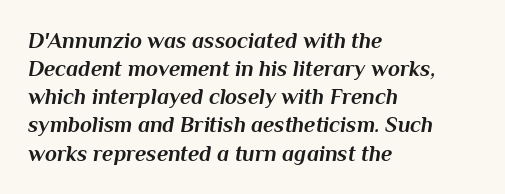
Q: Is the text bold? A: Yes.
Q: Is the text italic (slanted)? A: Yes, it leans right by about 10 degrees.
Q: Is the text underlined? A: No.
Q: How is the paragraph aligned? A: Left-aligned.
Q: Is the spacing between letters normal or unusually wide? A: Normal.
Q: Is the spacing between lines tight, normal or loose? A: Normal.
